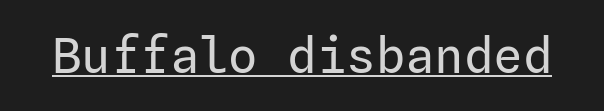
Q: Is the text bold? A: No.
Q: Is the text italic (slanted)? A: No, it is upright.
Q: Is the typeface a serif or a sans-serif typeface? A: Sans-serif.
Q: Is the text underlined? A: Yes.
Q: Is the spacing between letters normal or unusually wide? A: Normal.
Q: Width (condensed, normal, or wide)? A: Normal.
Q: Stroke contrast? A: Low.
Q: x-height? A: Medium.
